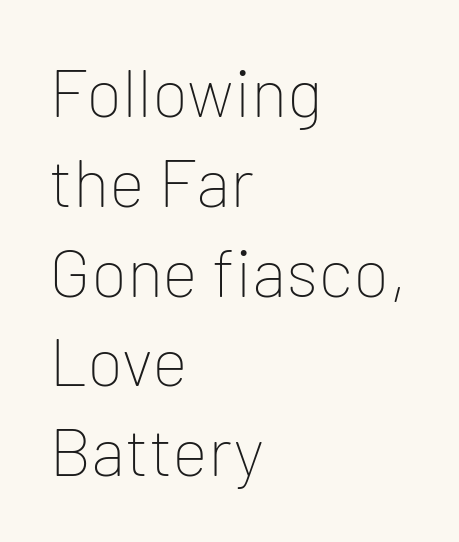
{"serif": "no", "italic": "no", "bold": "no", "weight": "thin", "width": "normal", "stroke_contrast": "low", "x_height": "medium", "monospaced": "no", "underline": "no", "align": "left", "line_spacing": "normal", "line_spacing_ratio": 1.32, "letter_spacing": "normal", "letter_spacing_em": 0.0, "glyph_px": 68}
